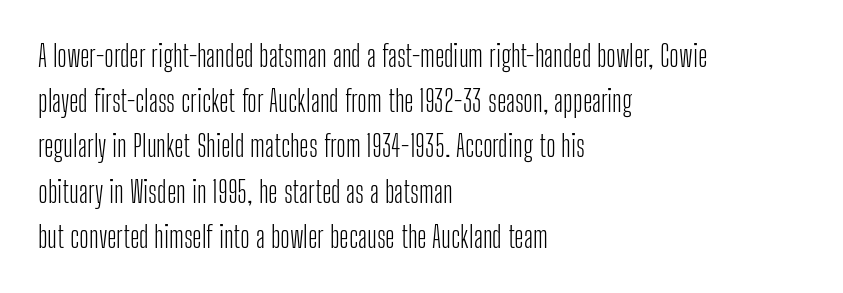
{"serif": "no", "italic": "no", "bold": "no", "weight": "light", "width": "condensed", "stroke_contrast": "low", "x_height": "medium", "monospaced": "no", "underline": "no", "align": "left", "line_spacing": "normal", "line_spacing_ratio": 1.56, "letter_spacing": "normal", "letter_spacing_em": 0.0, "glyph_px": 29}
